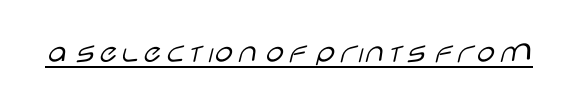
The font is comparable to plain body text, perhaps lighter. You can see a thin bar hugging the bottom of the glyphs. Font category for this specimen: sans-serif.
